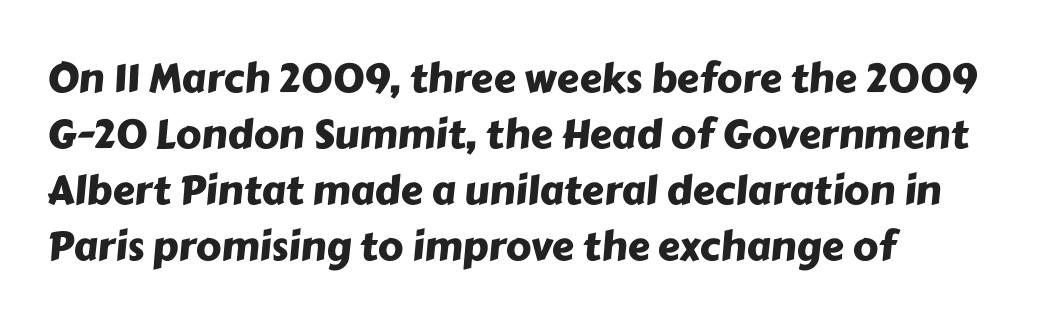
Q: Is the typeface a serif or a sans-serif typeface? A: Sans-serif.
Q: Is the text underlined? A: No.
Q: How is the paragraph aligned? A: Left-aligned.
Q: Is the spacing between letters normal or unusually wide? A: Normal.
Q: Is the spacing between lines tight, normal or loose? A: Normal.
Q: Width (condensed, normal, or wide)? A: Normal.
Q: Stroke contrast? A: Low.
Q: x-height? A: Medium.
Q: Monospaced? A: No.
